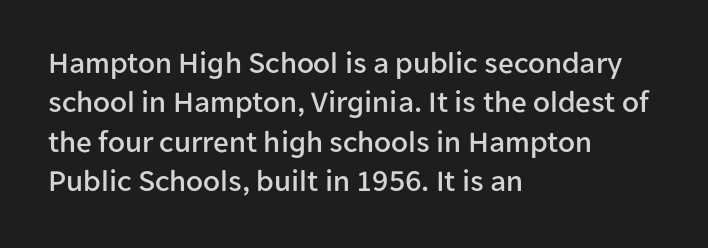
{"serif": "no", "italic": "no", "width": "normal", "stroke_contrast": "low", "x_height": "medium", "monospaced": "no", "underline": "no", "align": "left", "line_spacing": "normal", "line_spacing_ratio": 1.27, "letter_spacing": "normal", "letter_spacing_em": 0.0, "glyph_px": 31}
